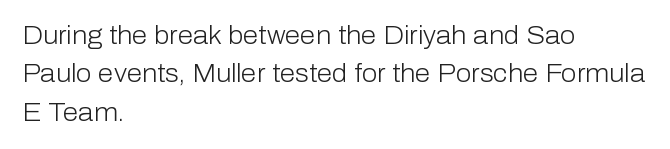
{"italic": "no", "bold": "no", "underline": "no", "align": "left", "line_spacing": "normal", "line_spacing_ratio": 1.54, "letter_spacing": "normal", "letter_spacing_em": 0.0, "glyph_px": 25}
